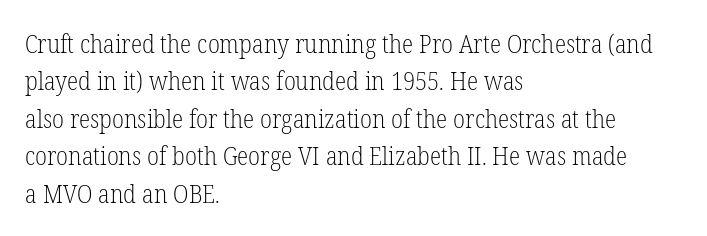
{"italic": "no", "bold": "no", "underline": "no", "align": "left", "line_spacing": "normal", "line_spacing_ratio": 1.44, "letter_spacing": "normal", "letter_spacing_em": 0.0, "glyph_px": 26}
